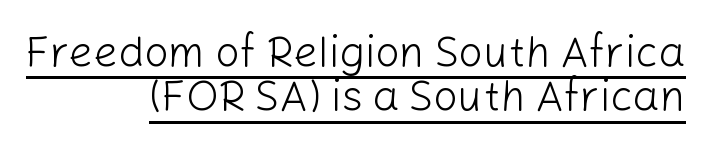
Q: Is the text bold? A: No.
Q: Is the text italic (slanted)? A: No, it is upright.
Q: Is the typeface a serif or a sans-serif typeface? A: Sans-serif.
Q: Is the text underlined? A: Yes.
Q: How is the paragraph aligned? A: Right-aligned.
Q: Is the spacing between letters normal or unusually wide? A: Normal.
Q: Is the spacing between lines tight, normal or loose? A: Tight.
Q: Width (condensed, normal, or wide)? A: Normal.
Q: Stroke contrast? A: Low.
Q: x-height? A: Medium.
Q: Monospaced? A: No.
